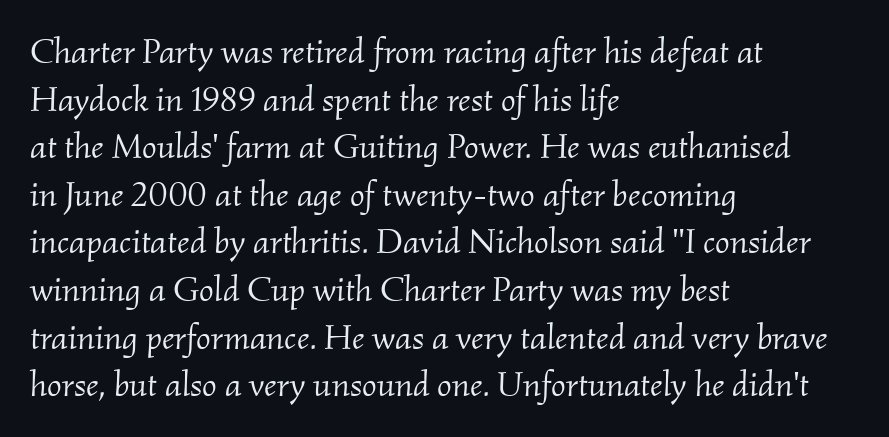
The image shows 35 px light serif type, italic (leaning right); set left-aligned, normal line spacing (1.36x), normal letter spacing, not underlined; medium stroke contrast and a small x-height.
